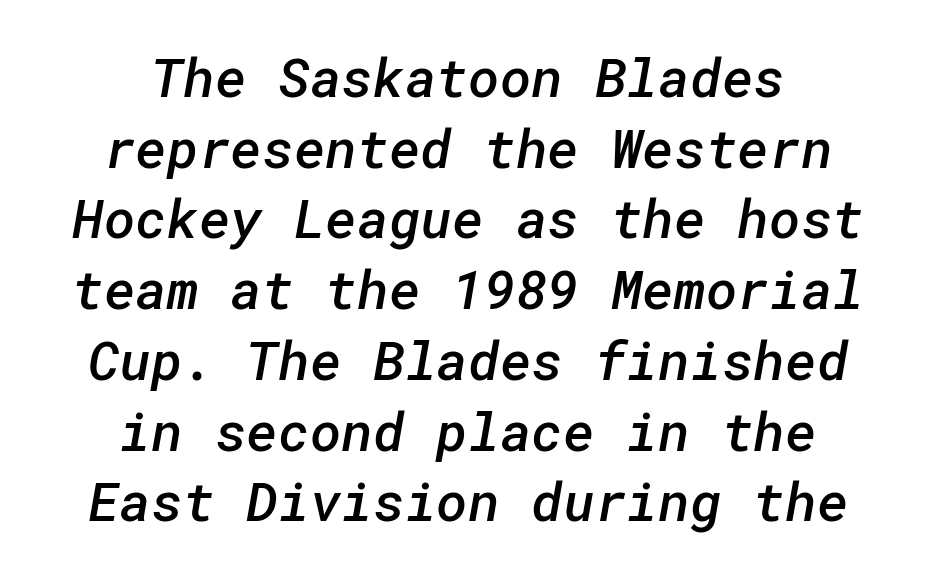
{"serif": "no", "bold": "semi", "weight": "semibold", "width": "normal", "stroke_contrast": "low", "x_height": "medium", "underline": "no", "align": "center", "line_spacing": "normal", "line_spacing_ratio": 1.31, "letter_spacing": "normal", "letter_spacing_em": 0.0, "glyph_px": 54}
